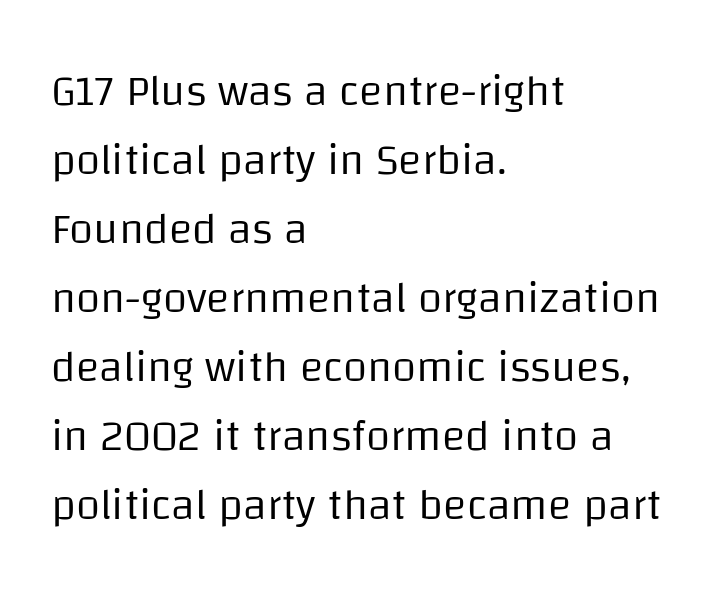
{"serif": "no", "italic": "no", "bold": "no", "weight": "regular", "width": "normal", "stroke_contrast": "low", "x_height": "large", "monospaced": "no", "underline": "no", "align": "left", "line_spacing": "normal", "line_spacing_ratio": 1.57, "letter_spacing": "normal", "letter_spacing_em": 0.0, "glyph_px": 44}
